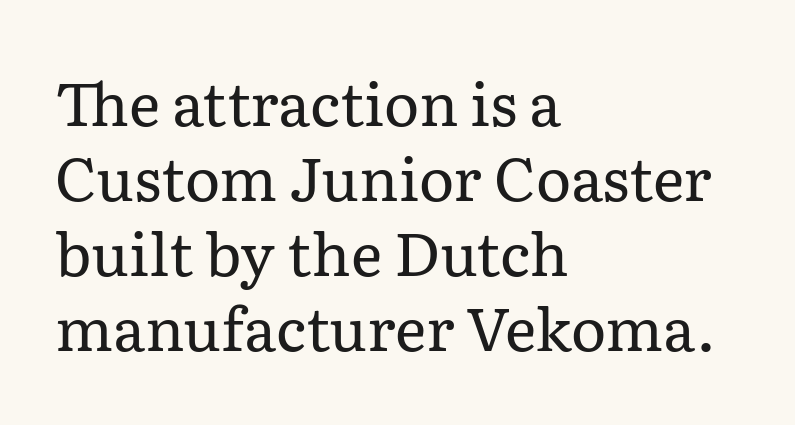
Q: Is the text bold? A: No.
Q: Is the text italic (slanted)? A: No, it is upright.
Q: Is the typeface a serif or a sans-serif typeface? A: Serif.
Q: Is the text underlined? A: No.
Q: How is the paragraph aligned? A: Left-aligned.
Q: Is the spacing between letters normal or unusually wide? A: Normal.
Q: Is the spacing between lines tight, normal or loose? A: Normal.
Q: Width (condensed, normal, or wide)? A: Normal.
Q: Stroke contrast? A: Low.
Q: x-height? A: Medium.
Q: Monospaced? A: No.
